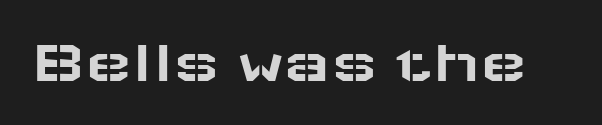
{"serif": "no", "italic": "no", "width": "wide", "stroke_contrast": "low", "x_height": "medium", "monospaced": "no", "underline": "no", "letter_spacing": "normal", "letter_spacing_em": 0.0, "glyph_px": 62}
